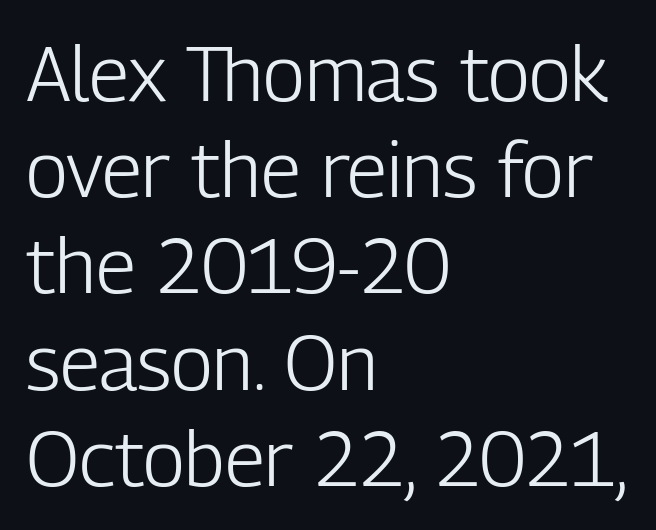
Heft: none added — not bold. Every row of glyphs begins at an identical x-position on the left. Posture: straight, roman, zero tilt. The leading is moderate, giving the passage an even texture.
